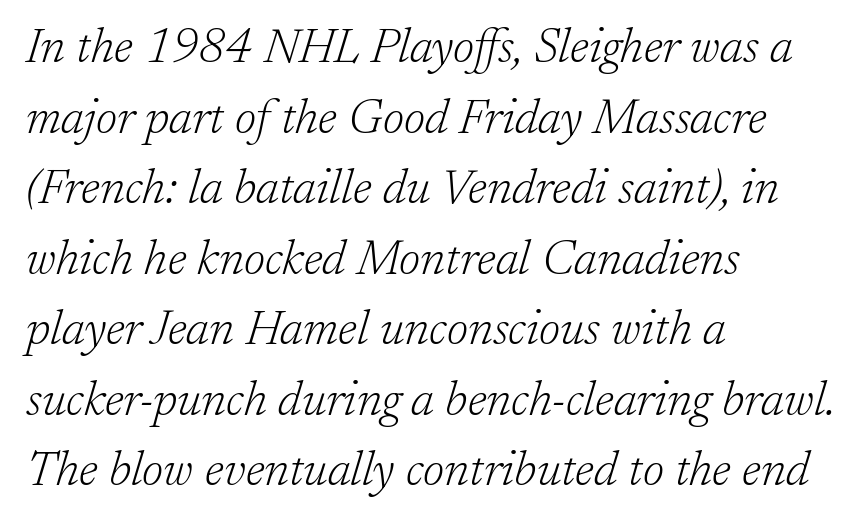
The image shows 48 px light serif type, italic (leaning right); set left-aligned, normal line spacing (1.47x), normal letter spacing, not underlined; low stroke contrast and a medium x-height.
